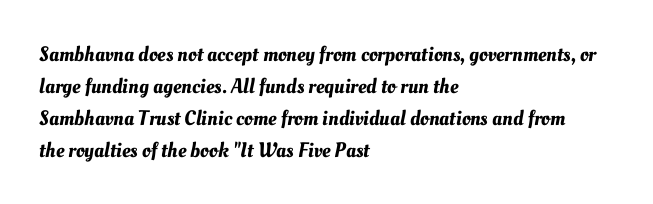
{"underline": "no", "align": "left", "line_spacing": "normal", "line_spacing_ratio": 1.52, "letter_spacing": "normal", "letter_spacing_em": 0.0, "glyph_px": 21}
